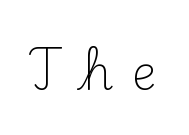
If you drew a line through each stem, it would be perfectly vertical. To sum up the face: it has serifs. Each word looks stretched out because of the extra space between its letters. Think of a printed novel: that variable character pitch is what you see here.
